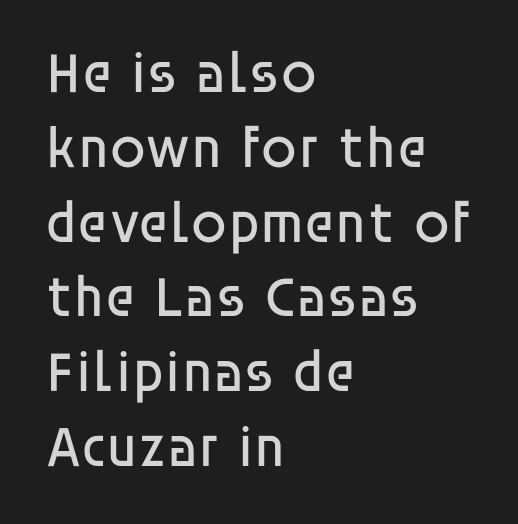
Reading down the column, the eye jumps a familiar distance to each next line. Looks like regular typesetting: each glyph gets only the width it needs. These lines are set flush left with a ragged right edge. Observe the ordinary spacing: letters are neighbours, not strangers.
